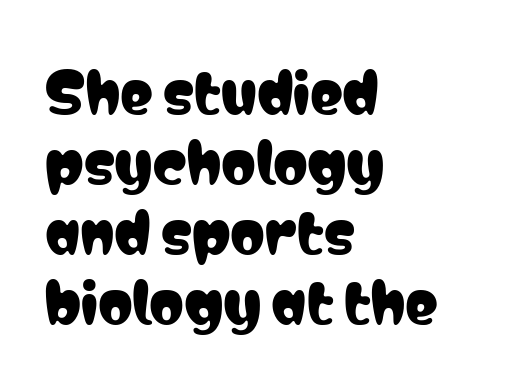
What stands out about the letter spacing? Nothing — it is the standard amount. Is the block centered? No — it sits flush against the left margin. The zone under the glyphs is completely vacant. Italic: no, the glyphs are upright roman. This sample has the flowing, uneven cadence of proportional lettering. Leading: standard.
